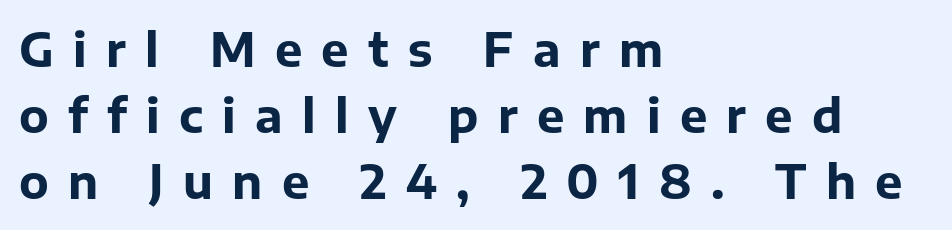
Q: Is the text bold? A: Yes.
Q: Is the text italic (slanted)? A: No, it is upright.
Q: Is the typeface a serif or a sans-serif typeface? A: Sans-serif.
Q: Is the text underlined? A: No.
Q: How is the paragraph aligned? A: Left-aligned.
Q: Is the spacing between letters normal or unusually wide? A: Unusually wide.
Q: Is the spacing between lines tight, normal or loose? A: Normal.
Q: Width (condensed, normal, or wide)? A: Normal.
Q: Stroke contrast? A: Low.
Q: x-height? A: Medium.
Q: Monospaced? A: No.
